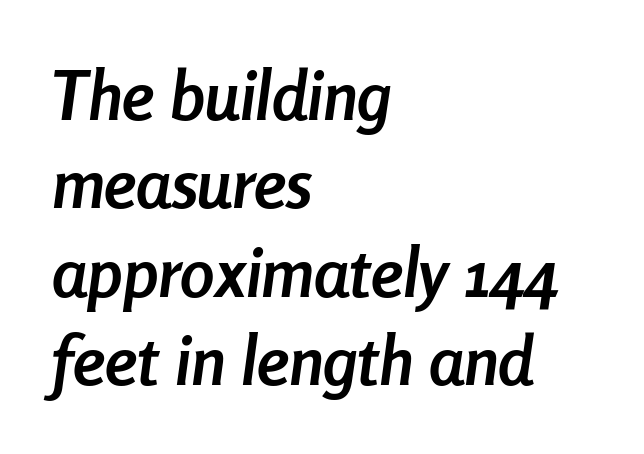
{"italic": "yes", "lean": "right", "slant_degrees": 8, "bold": "yes", "weight": "semibold", "width": "condensed", "stroke_contrast": "low", "x_height": "medium", "monospaced": "no", "underline": "no", "align": "left", "line_spacing": "normal", "line_spacing_ratio": 1.28, "letter_spacing": "normal", "letter_spacing_em": 0.0, "glyph_px": 69}
